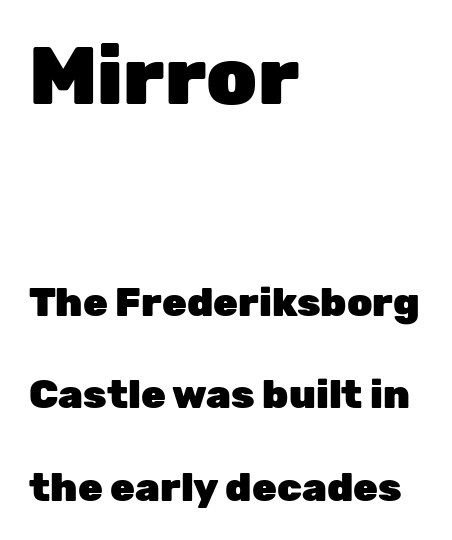
Descender tails drop into unmarked territory. Of the two passages, the one on top uses the larger point size. Pretty heavy lettering here — definitely bold. Character widths vary here, with narrow letters taking less room than wide ones. No feet cap the strokes, marking this as sans-serif type. If you drew a line through each stem, it would be perfectly vertical.
